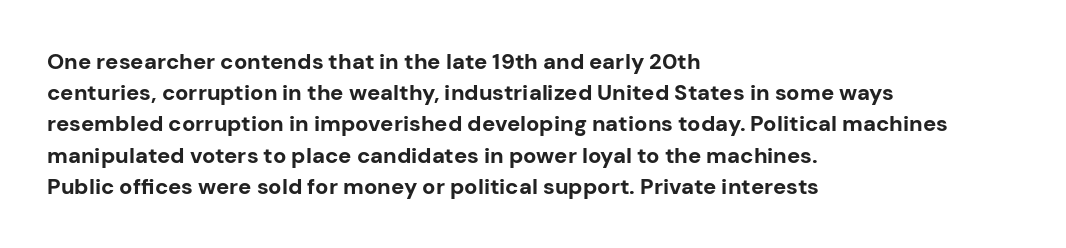
The image shows 22 px bold type, upright; set left-aligned, normal line spacing (1.42x), normal letter spacing, not underlined.
